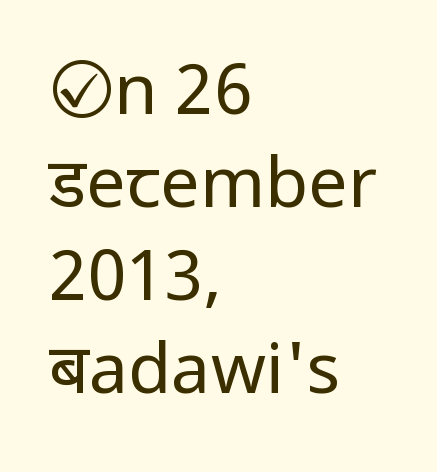
The image shows 70 px regular-weight, condensed sans-serif type, upright; set left-aligned, normal line spacing (1.33x), normal letter spacing, not underlined; low stroke contrast and a large x-height.
